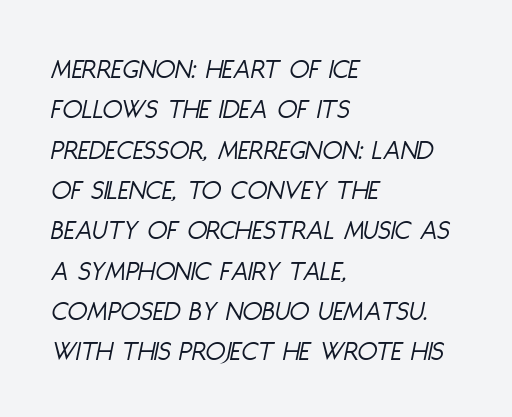
Q: Is the text bold? A: No.
Q: Is the text italic (slanted)? A: Yes, it leans right by about 11 degrees.
Q: Is the text underlined? A: No.
Q: How is the paragraph aligned? A: Left-aligned.
Q: Is the spacing between letters normal or unusually wide? A: Normal.
Q: Is the spacing between lines tight, normal or loose? A: Normal.
Q: Width (condensed, normal, or wide)? A: Condensed.
Q: Stroke contrast? A: Low.
Q: x-height? A: Large.
Q: Monospaced? A: No.
